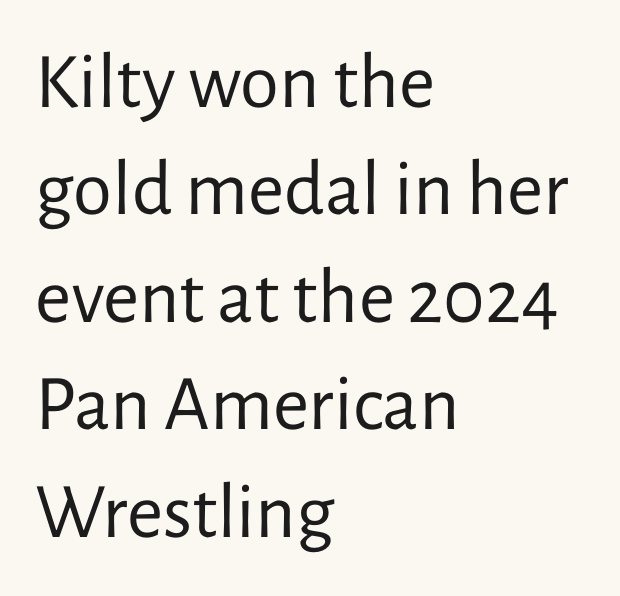
Q: Is the text bold? A: No.
Q: Is the text italic (slanted)? A: No, it is upright.
Q: Is the typeface a serif or a sans-serif typeface? A: Sans-serif.
Q: Is the text underlined? A: No.
Q: How is the paragraph aligned? A: Left-aligned.
Q: Is the spacing between letters normal or unusually wide? A: Normal.
Q: Is the spacing between lines tight, normal or loose? A: Normal.
Q: Width (condensed, normal, or wide)? A: Normal.
Q: Stroke contrast? A: Low.
Q: x-height? A: Medium.
Q: Monospaced? A: No.
